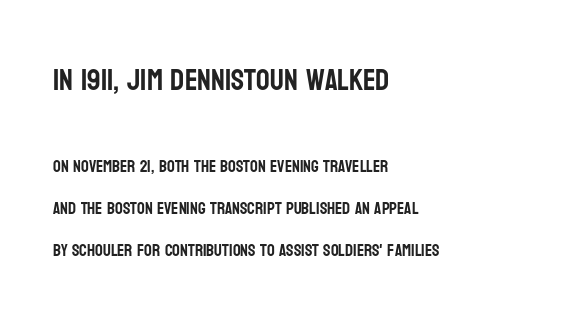
The image shows 30 px condensed sans-serif type, upright; set left-aligned, loose line spacing (2.47x), normal letter spacing, not underlined; the first (top) block is 1.76x larger; low stroke contrast and a large x-height.
